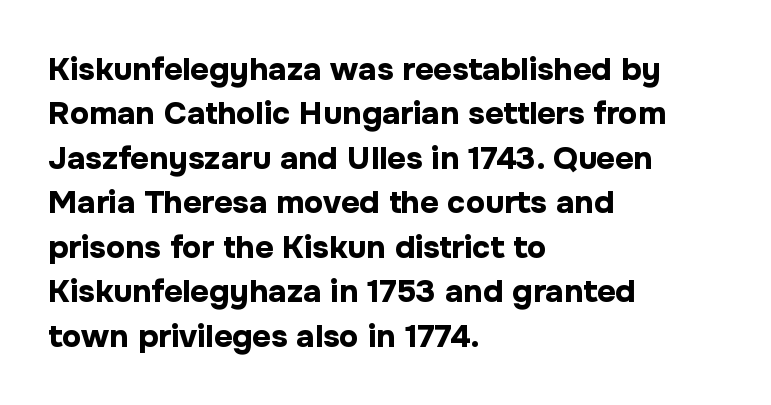
The image shows 32 px bold sans-serif type, upright; set left-aligned, normal line spacing (1.39x), normal letter spacing, not underlined; low stroke contrast and a medium x-height.
